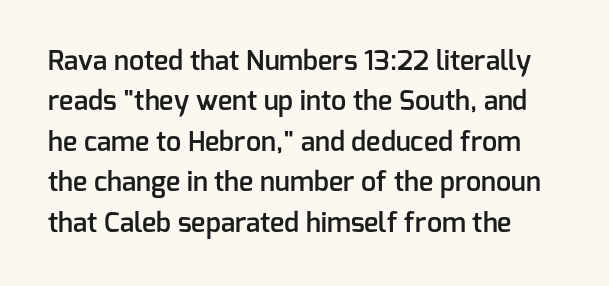
The image shows 27 px text type, upright; set normal line spacing (1.5x), normal letter spacing, not underlined.
